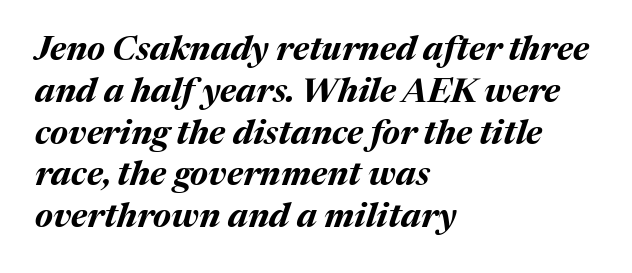
Spacing between characters is what you'd get straight out of the box. Visually the block forms a straight wall on the left and a jagged coastline on the right. You could not count columns in this text — the font is proportionally spaced. A bare baseline throughout the passage. You can tell it's italic because the verticals aren't actually vertical.
